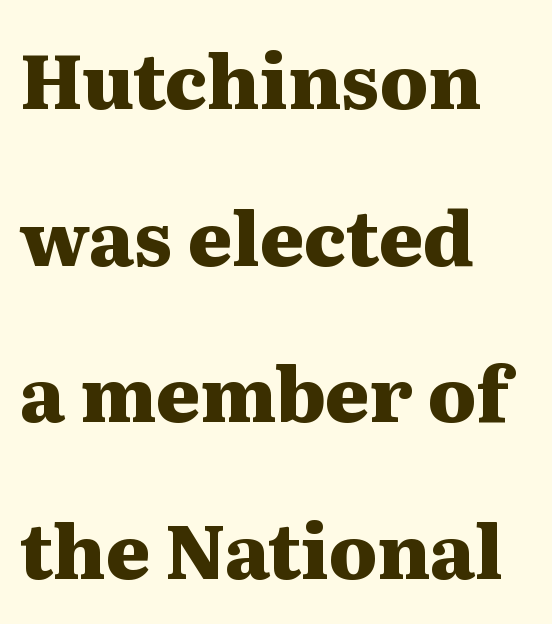
The image shows 75 px heavy, wide serif type, upright; set left-aligned, loose line spacing (2.09x), normal letter spacing, not underlined; medium stroke contrast and a medium x-height.
